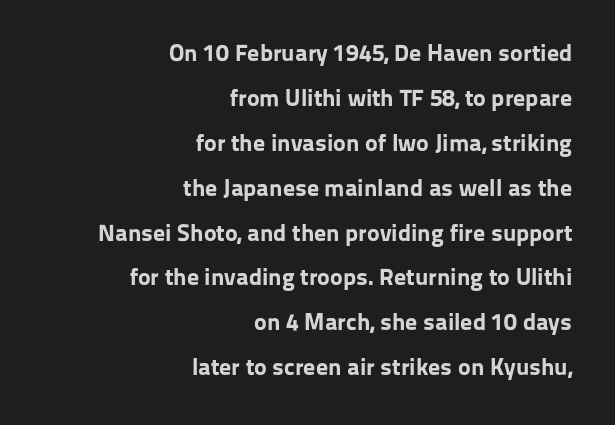
The image shows 24 px bold type, upright; set right-aligned, line spacing 1.87x, normal letter spacing, not underlined.
